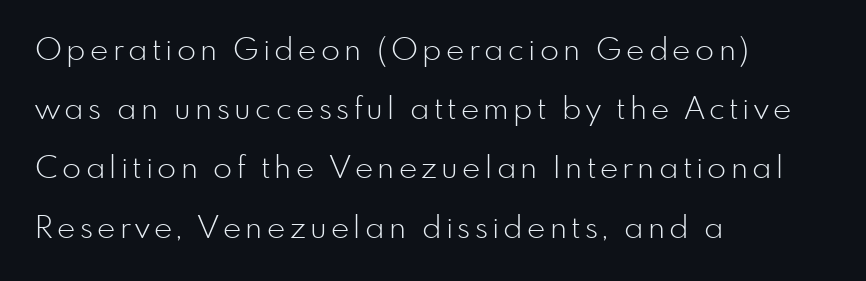
{"serif": "no", "italic": "no", "bold": "no", "weight": "light", "width": "normal", "stroke_contrast": "low", "x_height": "small", "monospaced": "no", "underline": "no", "align": "left", "line_spacing": "loose", "line_spacing_ratio": 1.91, "glyph_px": 31}
